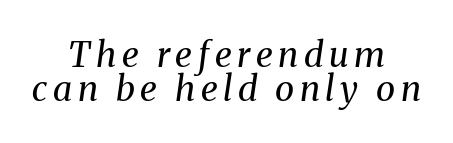
Q: Is the text bold? A: No.
Q: Is the text italic (slanted)? A: Yes, it leans right by about 8 degrees.
Q: Is the typeface a serif or a sans-serif typeface? A: Serif.
Q: Is the text underlined? A: No.
Q: How is the paragraph aligned? A: Centered.
Q: Is the spacing between lines tight, normal or loose? A: Tight.
Q: Width (condensed, normal, or wide)? A: Normal.
Q: Stroke contrast? A: Medium.
Q: x-height? A: Medium.
Q: Monospaced? A: No.
